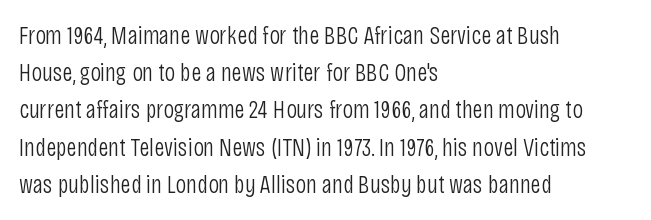
Q: Is the text bold? A: No.
Q: Is the text italic (slanted)? A: No, it is upright.
Q: Is the text underlined? A: No.
Q: How is the paragraph aligned? A: Left-aligned.
Q: Is the spacing between letters normal or unusually wide? A: Normal.
Q: Is the spacing between lines tight, normal or loose? A: Normal.
